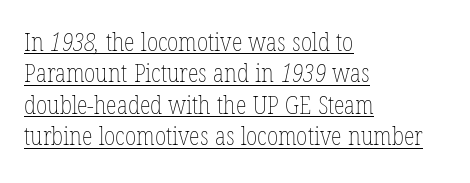
Reading down the block, your eye returns to a fixed left position each line. This rendering leaves character spacing at its baseline value. The rows are spaced the way most documents space them. A typographer would call this underscored text.
